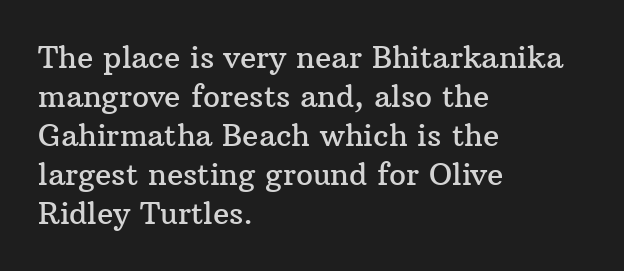
{"serif": "yes", "italic": "no", "width": "normal", "stroke_contrast": "medium", "x_height": "medium", "monospaced": "no", "underline": "no", "align": "left", "line_spacing": "normal", "line_spacing_ratio": 1.3, "letter_spacing": "normal", "letter_spacing_em": 0.0, "glyph_px": 30}
